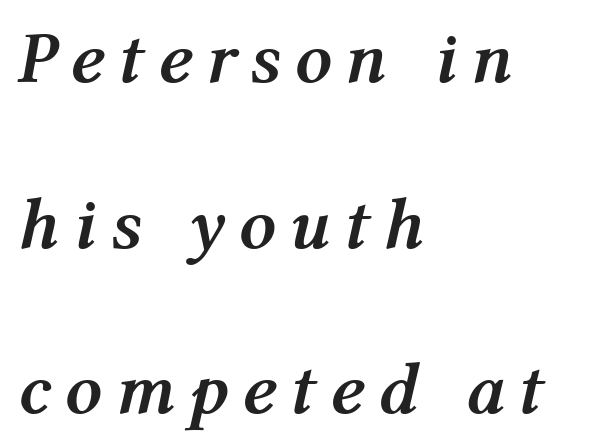
These words are printed bold, with thick strokes throughout. Varying glyph widths throughout — classic text-font behaviour. Unmarked baselines from the first word to the last. How would I describe the line gaps? Wide and relaxed.
